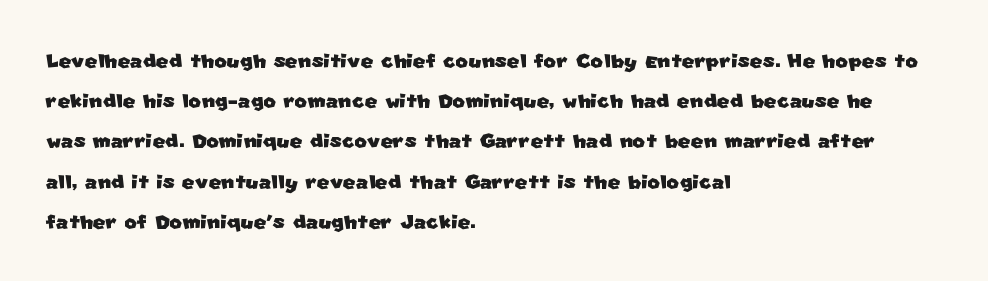
The image shows 27 px text type; set left-aligned, normal line spacing (1.49x), normal letter spacing, not underlined.
